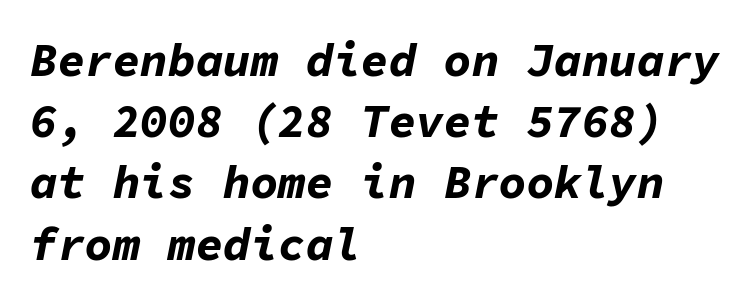
Reading down the column, the eye jumps a familiar distance to each next line. Nothing unusual about the tracking: characters are spaced as the font intends. These lines are rendered in a fixed-pitch font. Would a proofreader flag this as italicized? Yes. Does the weight exceed regular? Yes, all the way to bold. Caption: multi-line text, flush left, ragged right.
